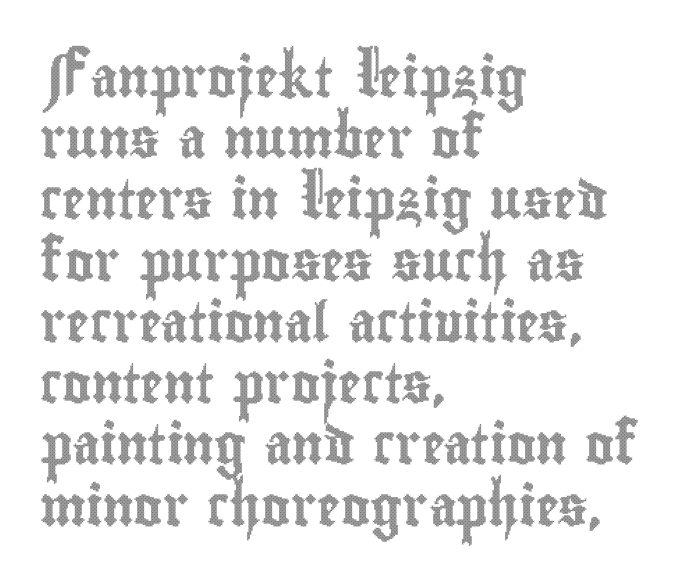
{"italic": "no", "width": "condensed", "x_height": "small", "monospaced": "no", "underline": "no", "align": "left", "line_spacing": "normal", "line_spacing_ratio": 1.57, "letter_spacing": "normal", "letter_spacing_em": 0.0, "glyph_px": 39}
